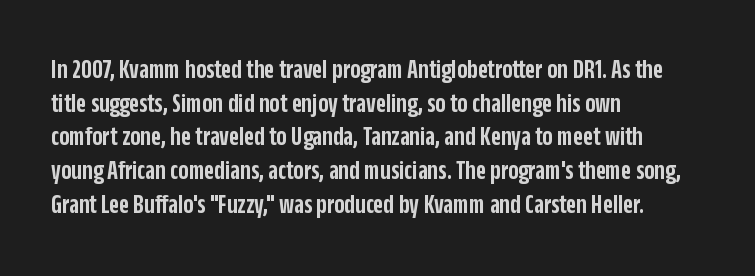
Does the copy run flush right? No — it runs flush left. The passage shown has conventional tracking throughout. Compared with an ordinary text face, these strokes are moderately heavier — a semibold. Unlike italic type, these characters show no tilt at all. No word sits above an underline.
